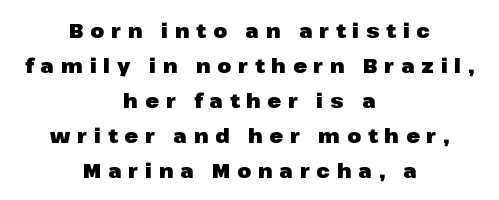
The image shows 20 px bold type, upright; set centered, line spacing 1.75x, unusually wide letter spacing (+0.35 em), not underlined.
